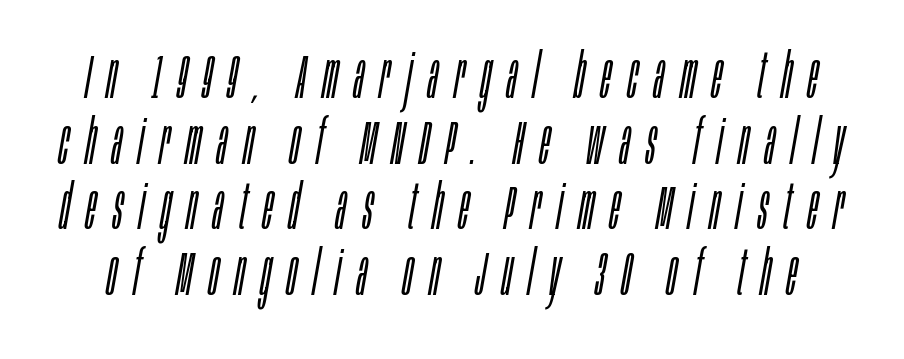
{"italic": "yes", "lean": "right", "slant_degrees": 10, "bold": "no", "weight": "light", "width": "condensed", "stroke_contrast": "low", "x_height": "large", "monospaced": "no", "underline": "no", "line_spacing": "tight", "line_spacing_ratio": 1.06, "letter_spacing": "wide", "letter_spacing_em": 0.26, "glyph_px": 62}
